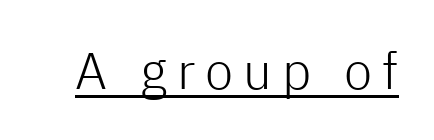
The image shows 51 px light sans-serif type, upright; set unusually wide letter spacing (+0.2 em), underlined; low stroke contrast and a medium x-height.
